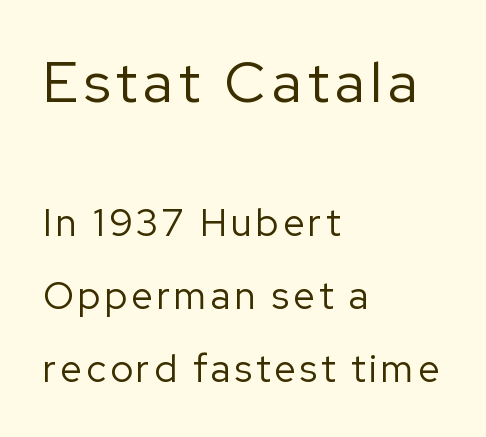
Every character sits straight up, as roman type does. Typographically, this falls in the sans-serif category. Regarding leading, the lines here are spaced well apart. Scale decreases going downward across the two blocks.
